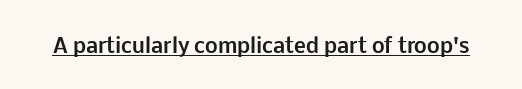
The image shows 20 px bold type, upright; set normal letter spacing, underlined.
